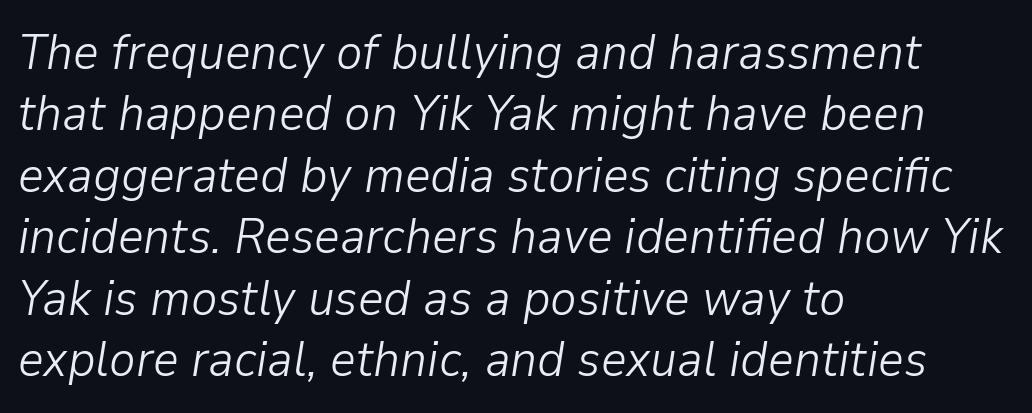
Q: Is the text bold? A: No.
Q: Is the text italic (slanted)? A: Yes, it leans right by about 9 degrees.
Q: Is the text underlined? A: No.
Q: How is the paragraph aligned? A: Left-aligned.
Q: Is the spacing between letters normal or unusually wide? A: Normal.
Q: Width (condensed, normal, or wide)? A: Normal.
Q: Stroke contrast? A: Low.
Q: x-height? A: Medium.
Q: Monospaced? A: No.
